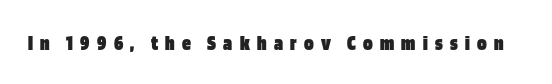
The image shows 22 px bold type, upright; set unusually wide letter spacing (+0.33 em), not underlined.
